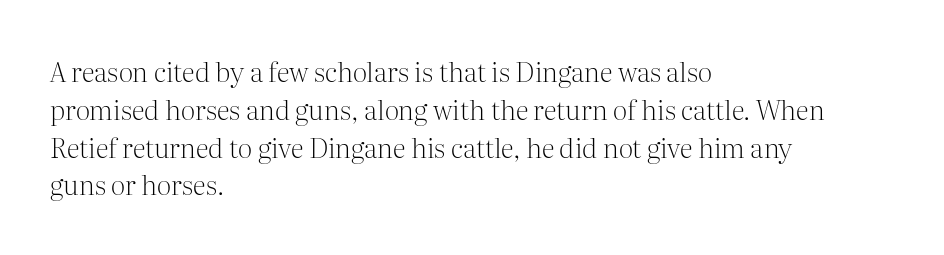
The image shows 27 px text type, upright; set left-aligned, normal line spacing (1.4x), normal letter spacing, not underlined.
